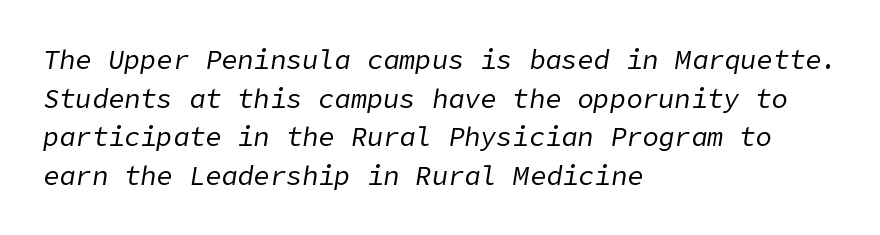
{"italic": "yes", "lean": "right", "slant_degrees": 9, "bold": "no", "underline": "no", "align": "left", "line_spacing": "normal", "line_spacing_ratio": 1.43, "letter_spacing": "normal", "letter_spacing_em": 0.0, "glyph_px": 27}
